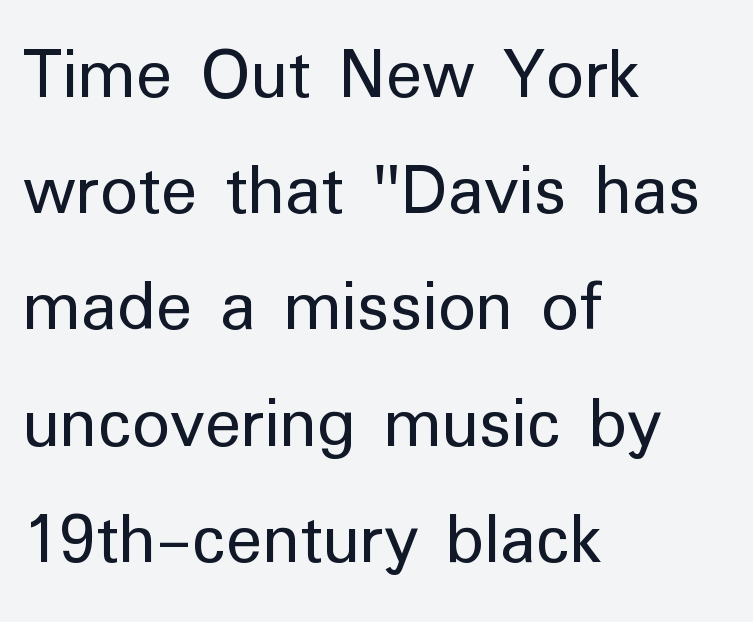
The image shows 75 px regular-weight sans-serif type, upright; set left-aligned, normal line spacing (1.55x), normal letter spacing, not underlined; low stroke contrast and a medium x-height.
